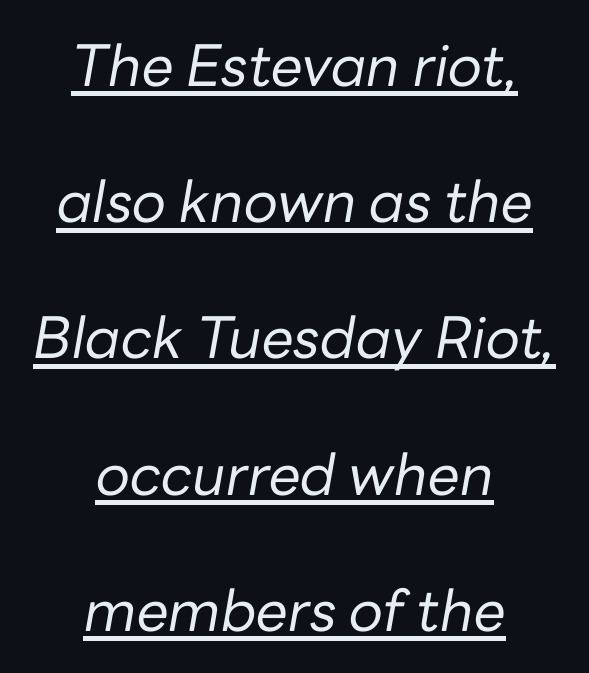
The image shows 57 px regular-weight type, italic (leaning right); set centered, loose line spacing (2.39x), normal letter spacing, underlined; low stroke contrast and a medium x-height.
